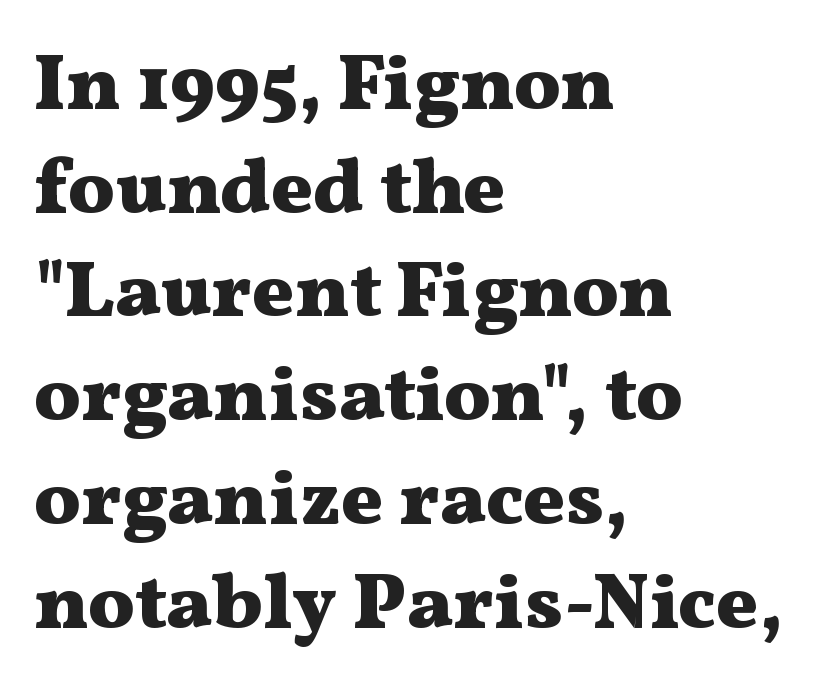
{"serif": "yes", "italic": "no", "bold": "yes", "weight": "heavy", "width": "wide", "stroke_contrast": "medium", "x_height": "medium", "monospaced": "no", "underline": "no", "align": "left", "line_spacing": "normal", "line_spacing_ratio": 1.33, "letter_spacing": "normal", "letter_spacing_em": 0.0, "glyph_px": 78}
